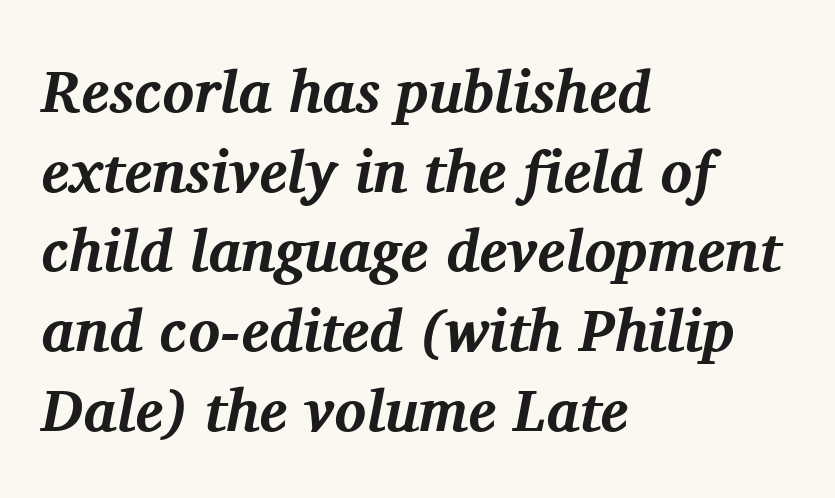
What weight is shown? A full bold with thick strokes. The lettering tilts uniformly, giving the passage an italic look. Regarding leading, the lines here are spaced in the standard way. Underlining? Definitely not there. This rendering uses left alignment, leaving the right contour irregular. The type family on display is of the serif kind.
